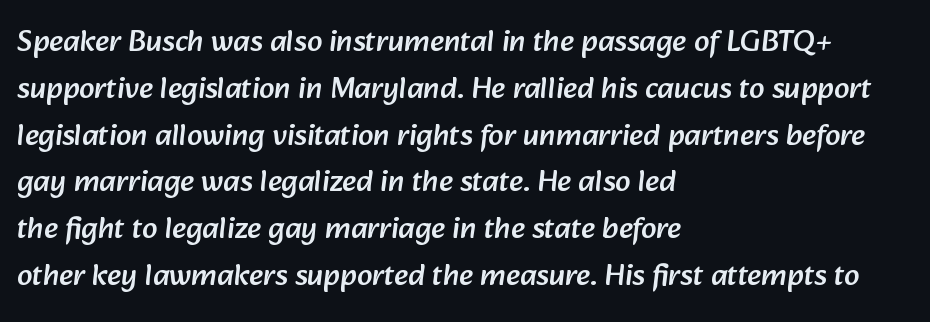
Q: Is the typeface a serif or a sans-serif typeface? A: Sans-serif.
Q: Is the text underlined? A: No.
Q: How is the paragraph aligned? A: Left-aligned.
Q: Is the spacing between letters normal or unusually wide? A: Normal.
Q: Is the spacing between lines tight, normal or loose? A: Normal.
Q: Width (condensed, normal, or wide)? A: Normal.
Q: Stroke contrast? A: Low.
Q: x-height? A: Medium.
Q: Monospaced? A: No.
